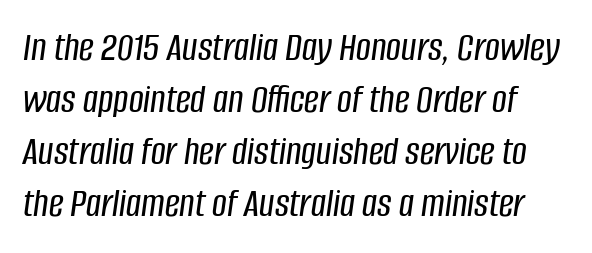
The image shows 41 px condensed type, italic (leaning right); set normal line spacing (1.27x), normal letter spacing, not underlined; low stroke contrast and a large x-height.
